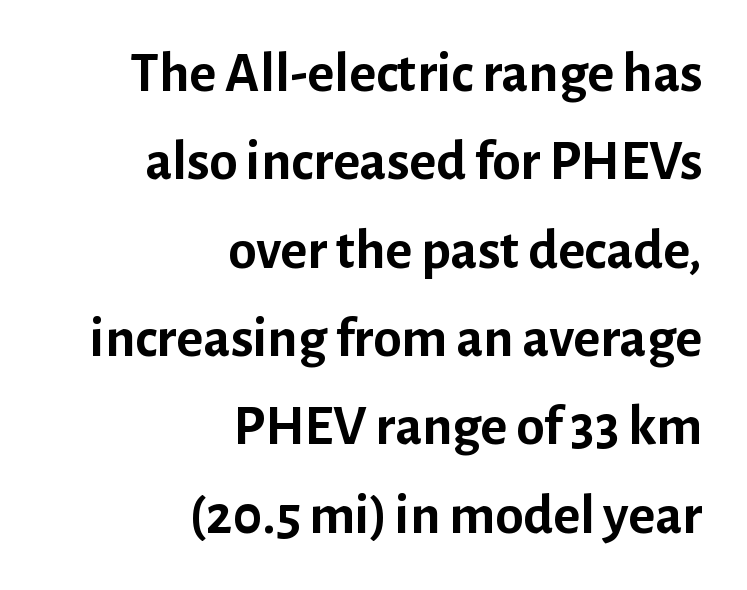
Q: Is the text bold? A: Yes.
Q: Is the text italic (slanted)? A: No, it is upright.
Q: Is the typeface a serif or a sans-serif typeface? A: Sans-serif.
Q: Is the text underlined? A: No.
Q: How is the paragraph aligned? A: Right-aligned.
Q: Is the spacing between letters normal or unusually wide? A: Normal.
Q: Is the spacing between lines tight, normal or loose? A: Normal.
Q: Width (condensed, normal, or wide)? A: Normal.
Q: Stroke contrast? A: Low.
Q: x-height? A: Medium.
Q: Monospaced? A: No.
